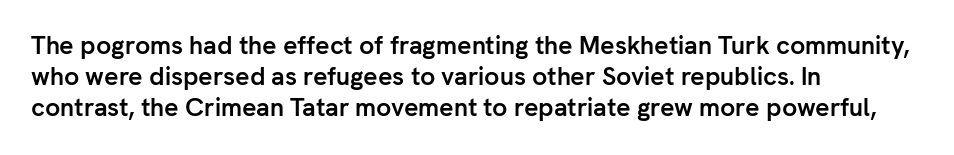
Q: Is the text bold? A: Yes.
Q: Is the text italic (slanted)? A: No, it is upright.
Q: Is the text underlined? A: No.
Q: How is the paragraph aligned? A: Left-aligned.
Q: Is the spacing between letters normal or unusually wide? A: Normal.
Q: Is the spacing between lines tight, normal or loose? A: Normal.
